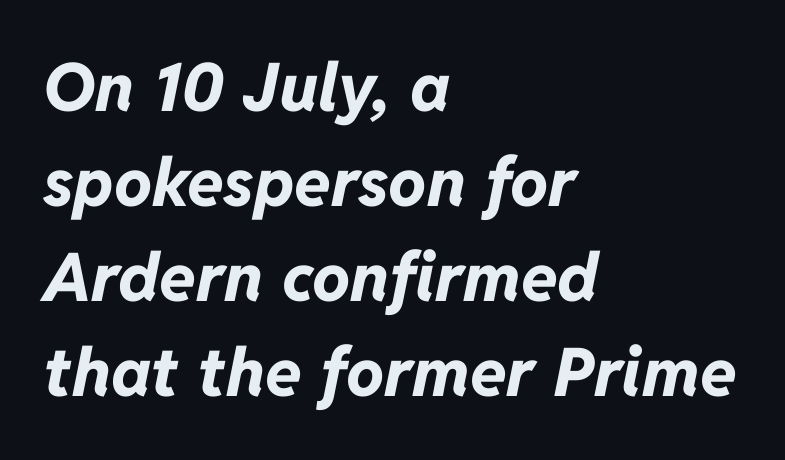
I'd describe the lettering as bold — thick and assertive. Character widths vary here, with narrow letters taking less room than wide ones. A typesetter would call this zero additional tracking. The ragged edge is on the right, which tells us the setting is flush left.
